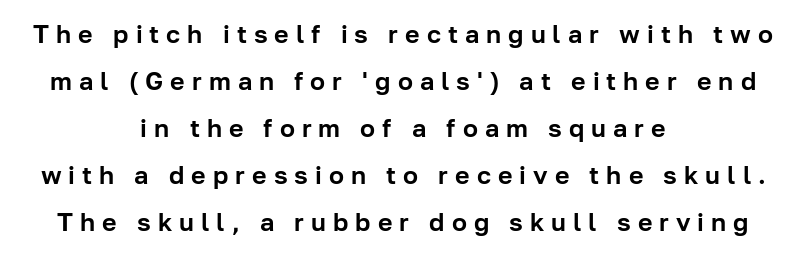
The image shows 25 px text type, upright; set centered, line spacing 1.88x, unusually wide letter spacing (+0.28 em), not underlined.
